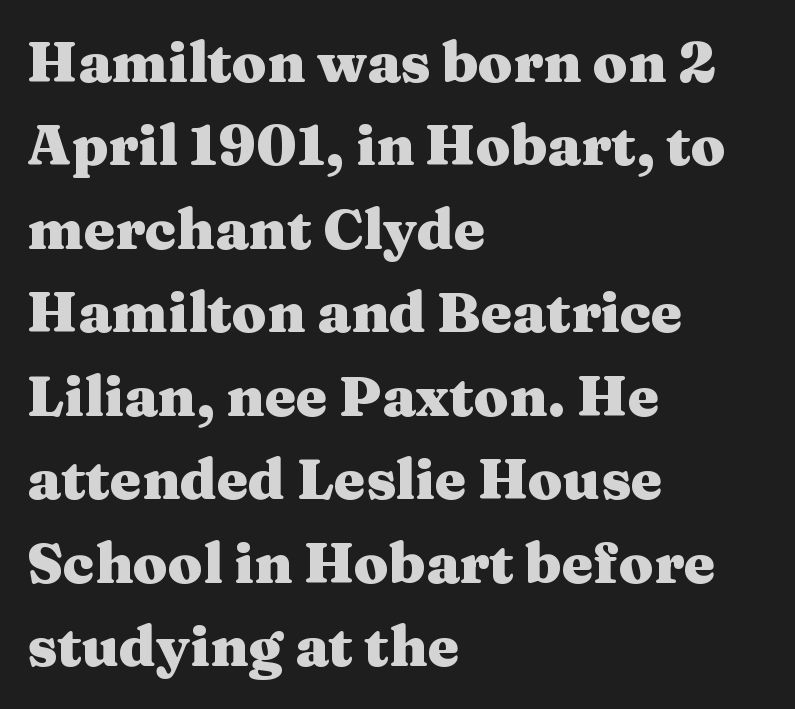
Q: Is the text bold? A: Yes.
Q: Is the text italic (slanted)? A: No, it is upright.
Q: Is the typeface a serif or a sans-serif typeface? A: Serif.
Q: Is the text underlined? A: No.
Q: How is the paragraph aligned? A: Left-aligned.
Q: Is the spacing between letters normal or unusually wide? A: Normal.
Q: Is the spacing between lines tight, normal or loose? A: Normal.
Q: Width (condensed, normal, or wide)? A: Wide.
Q: Stroke contrast? A: Medium.
Q: x-height? A: Medium.
Q: Monospaced? A: No.
